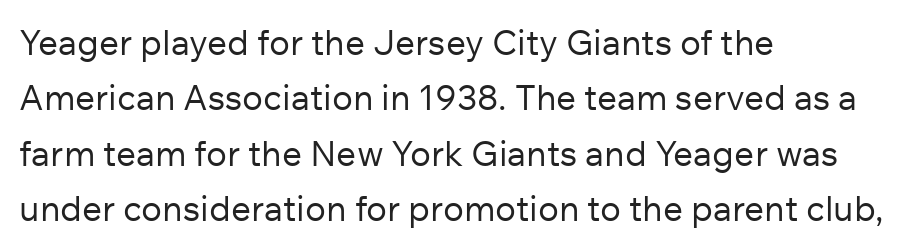
{"serif": "no", "italic": "no", "bold": "no", "weight": "regular", "width": "normal", "stroke_contrast": "low", "x_height": "medium", "monospaced": "no", "underline": "no", "align": "left", "line_spacing": "normal", "line_spacing_ratio": 1.58, "letter_spacing": "normal", "letter_spacing_em": 0.0, "glyph_px": 35}
